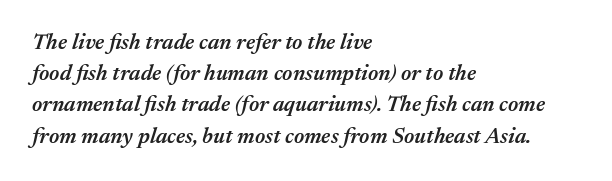
Q: Is the text bold? A: Semi-bold.
Q: Is the text italic (slanted)? A: Yes, it leans right by about 17 degrees.
Q: Is the text underlined? A: No.
Q: How is the paragraph aligned? A: Left-aligned.
Q: Is the spacing between letters normal or unusually wide? A: Normal.
Q: Is the spacing between lines tight, normal or loose? A: Normal.
